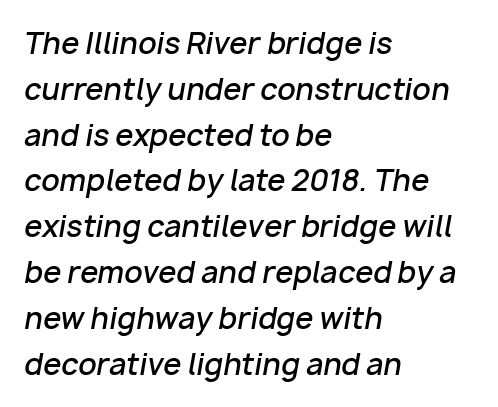
The image shows 29 px semibold type, italic (leaning right); set left-aligned, normal line spacing (1.58x), normal letter spacing, not underlined; low stroke contrast and a medium x-height.
